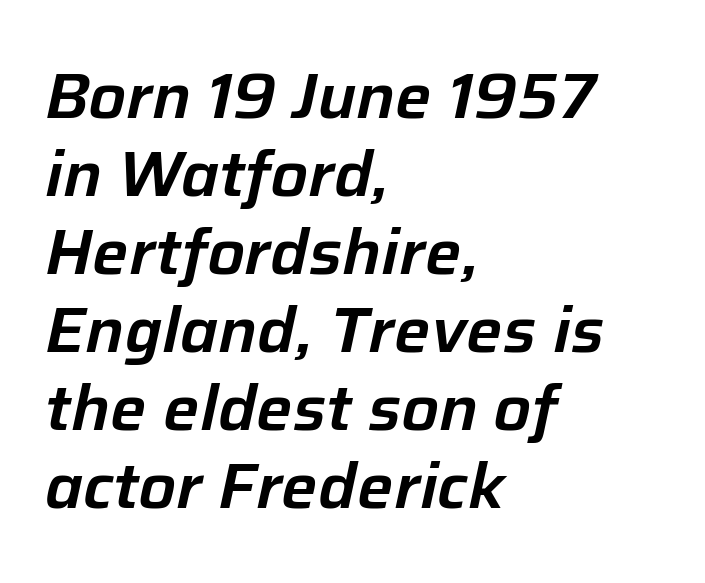
{"italic": "yes", "lean": "right", "slant_degrees": 12, "width": "normal", "stroke_contrast": "low", "x_height": "medium", "monospaced": "no", "underline": "no", "align": "left", "line_spacing_ratio": 1.22, "letter_spacing": "normal", "letter_spacing_em": 0.0, "glyph_px": 64}
